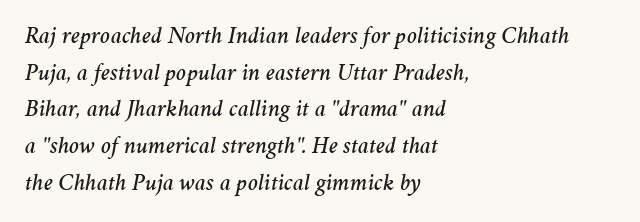
The image shows 24 px text type, italic (leaning right); set left-aligned, normal line spacing (1.53x), normal letter spacing, not underlined.
